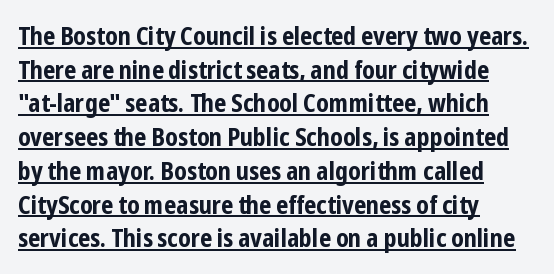
Q: Is the text bold? A: Yes.
Q: Is the text italic (slanted)? A: No, it is upright.
Q: Is the text underlined? A: Yes.
Q: How is the paragraph aligned? A: Left-aligned.
Q: Is the spacing between letters normal or unusually wide? A: Normal.
Q: Is the spacing between lines tight, normal or loose? A: Normal.
